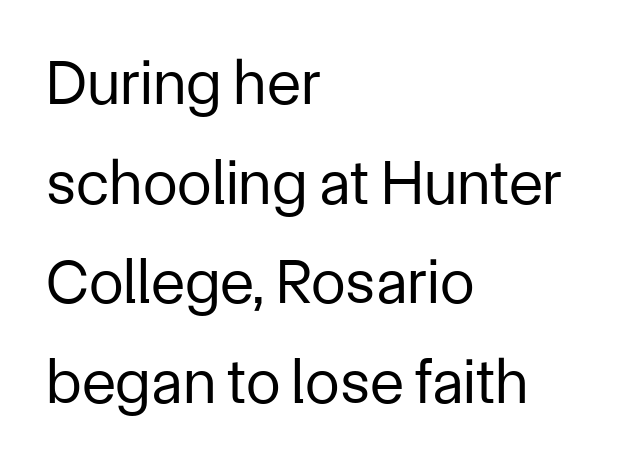
The image shows 63 px regular-weight sans-serif type, upright; set left-aligned, normal line spacing (1.58x), normal letter spacing, not underlined; low stroke contrast and a medium x-height.
